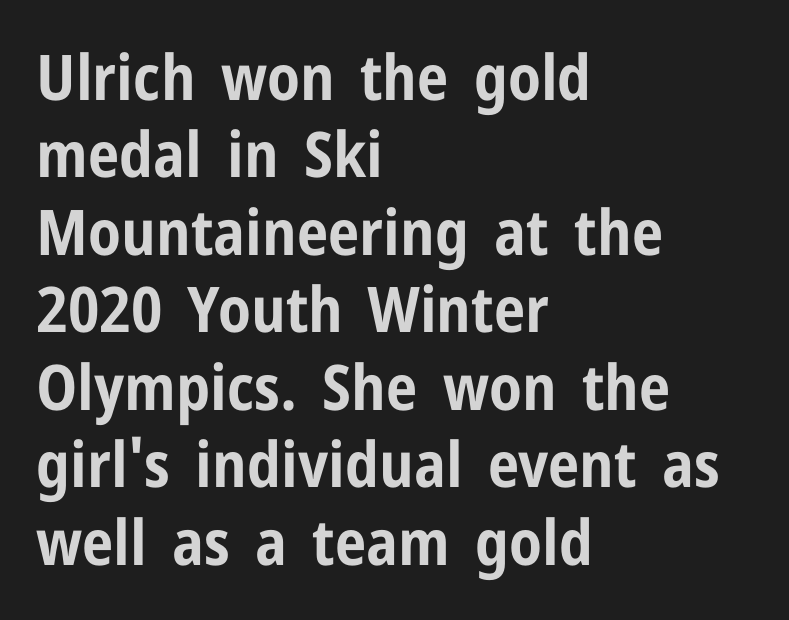
The image shows 63 px bold, condensed sans-serif type, upright; set left-aligned, line spacing 1.23x, normal letter spacing, not underlined; low stroke contrast and a medium x-height.
